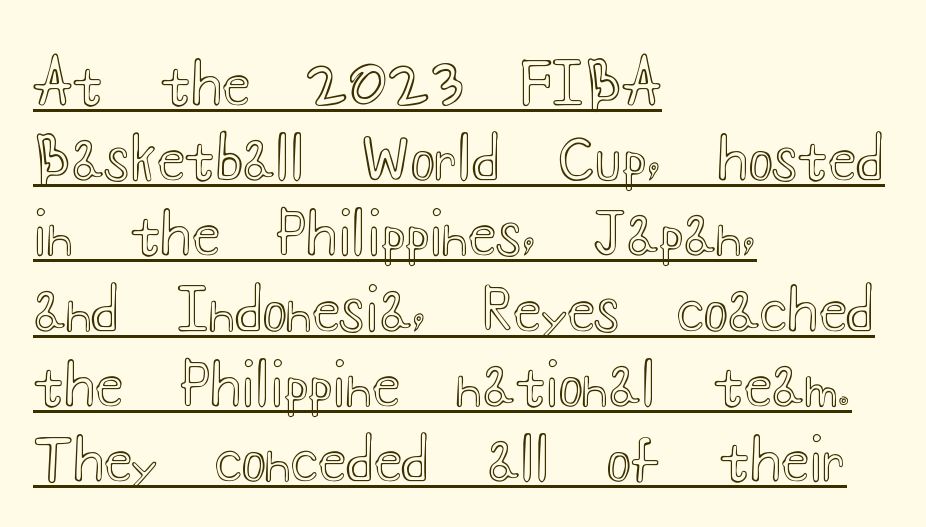
One glance says typical: line gaps are just what's usual. The axis of the letterforms is exactly vertical. Do the characters align in a grid? No, the font is proportional. Teacher's note: observe the even left margin — that is flush-left alignment. A continuous stroke trails under the words, as in a hyperlink. How are the letters spaced? Ordinarily, with no added tracking.
